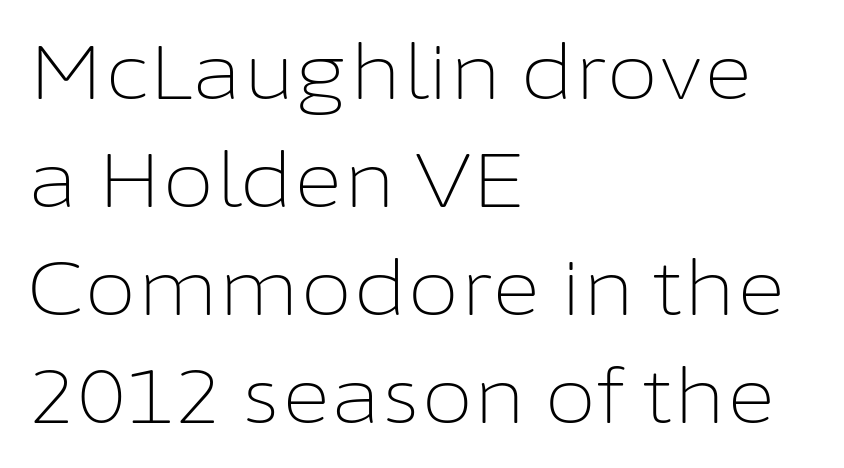
{"serif": "no", "italic": "no", "bold": "no", "weight": "light", "width": "normal", "stroke_contrast": "low", "x_height": "medium", "monospaced": "no", "underline": "no", "align": "left", "line_spacing": "normal", "line_spacing_ratio": 1.42, "letter_spacing": "normal", "letter_spacing_em": 0.0, "glyph_px": 76}
